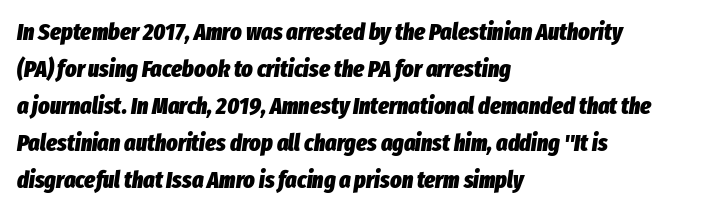
Students, this is bold: see how much ink each stroke carries. The lines in this sample share a left origin and differ only in where they stop. The letters are slanted; this is an italic face. Leading: standard.
